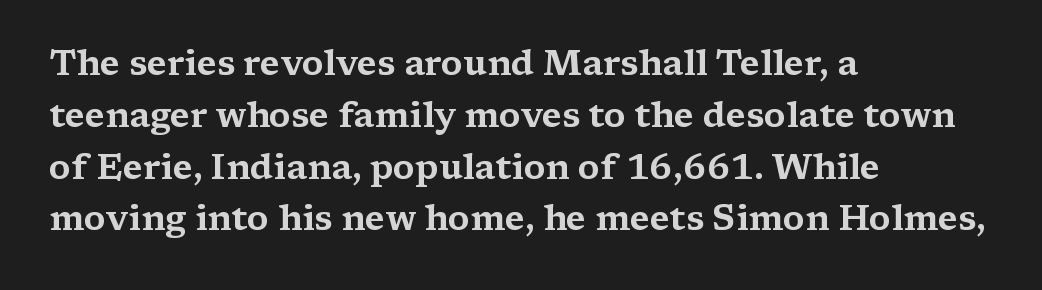
Q: Is the text italic (slanted)? A: No, it is upright.
Q: Is the typeface a serif or a sans-serif typeface? A: Serif.
Q: Is the text underlined? A: No.
Q: How is the paragraph aligned? A: Left-aligned.
Q: Is the spacing between letters normal or unusually wide? A: Normal.
Q: Is the spacing between lines tight, normal or loose? A: Normal.
Q: Width (condensed, normal, or wide)? A: Wide.
Q: Stroke contrast? A: Medium.
Q: x-height? A: Medium.
Q: Monospaced? A: No.
